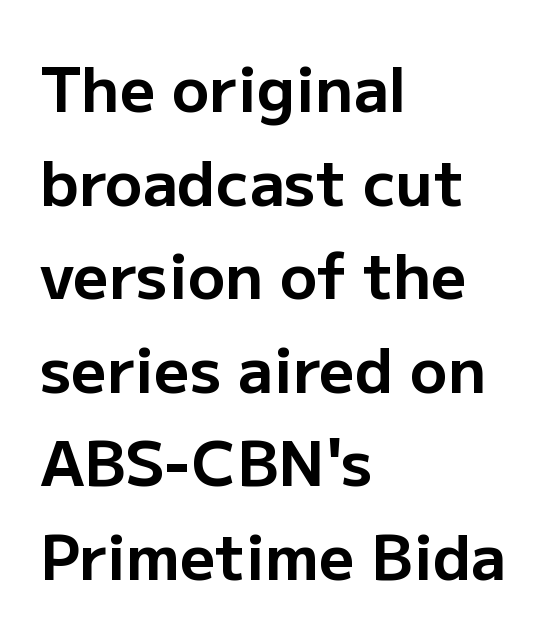
The image shows 62 px bold sans-serif type, upright; set left-aligned, normal line spacing (1.51x), normal letter spacing, not underlined; low stroke contrast and a medium x-height.
